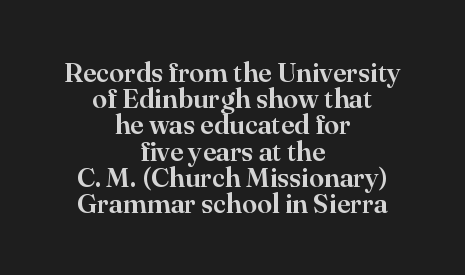
Q: Is the text italic (slanted)? A: No, it is upright.
Q: Is the text underlined? A: No.
Q: How is the paragraph aligned? A: Centered.
Q: Is the spacing between letters normal or unusually wide? A: Normal.
Q: Is the spacing between lines tight, normal or loose? A: Tight.
